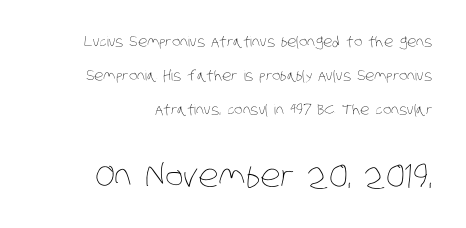
A typesetter would call this leading open, well beyond the default. Think of a printed novel: that variable character pitch is what you see here. In this sample the second text group is rendered at the bigger scale. Short note: letters normally spaced.
